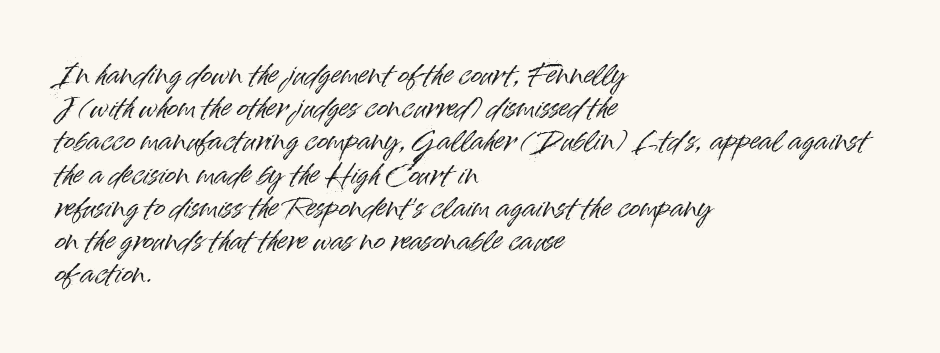
The image shows 27 px text type; set left-aligned, line spacing 1.23x, normal letter spacing, not underlined.
